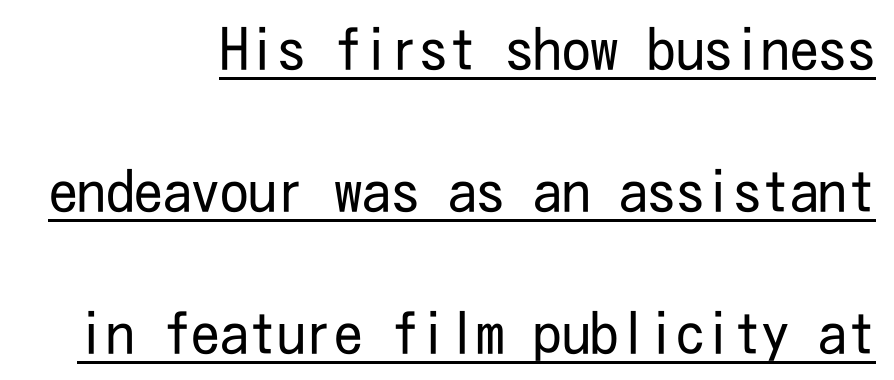
{"serif": "no", "italic": "no", "bold": "no", "weight": "regular", "width": "condensed", "stroke_contrast": "low", "x_height": "medium", "underline": "yes", "align": "right", "line_spacing": "loose", "line_spacing_ratio": 2.49, "letter_spacing": "normal", "letter_spacing_em": 0.0, "glyph_px": 57}
